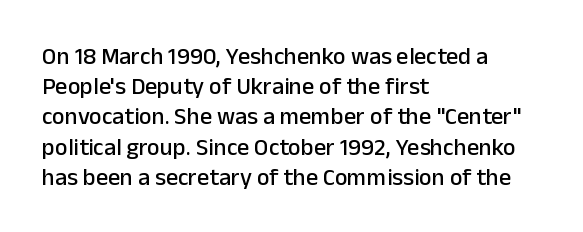
Q: Is the text italic (slanted)? A: No, it is upright.
Q: Is the text underlined? A: No.
Q: How is the paragraph aligned? A: Left-aligned.
Q: Is the spacing between letters normal or unusually wide? A: Normal.
Q: Is the spacing between lines tight, normal or loose? A: Normal.
